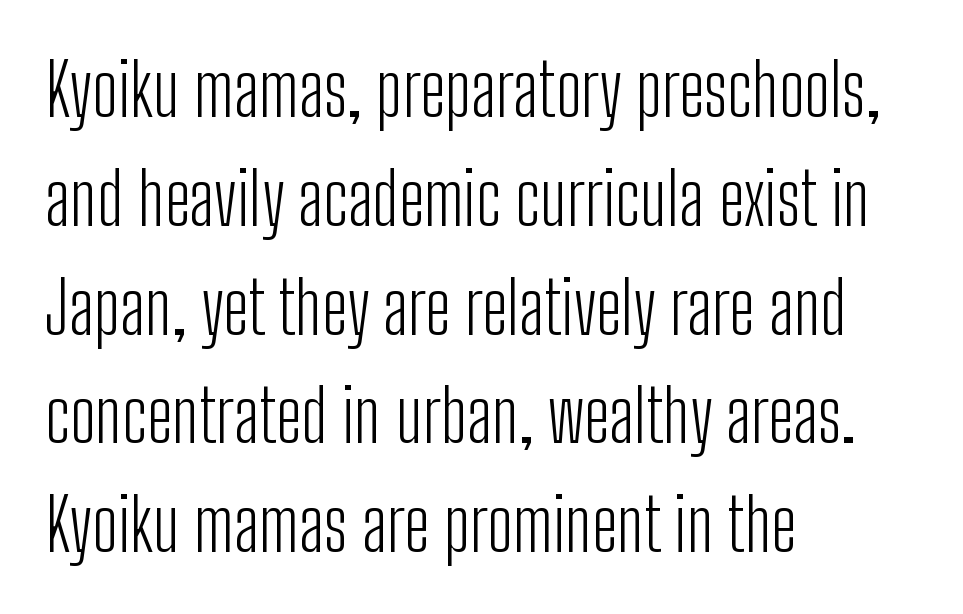
{"serif": "no", "italic": "no", "bold": "no", "weight": "light", "width": "condensed", "stroke_contrast": "low", "x_height": "medium", "monospaced": "no", "underline": "no", "align": "left", "line_spacing": "normal", "line_spacing_ratio": 1.49, "letter_spacing": "normal", "letter_spacing_em": 0.0, "glyph_px": 73}
